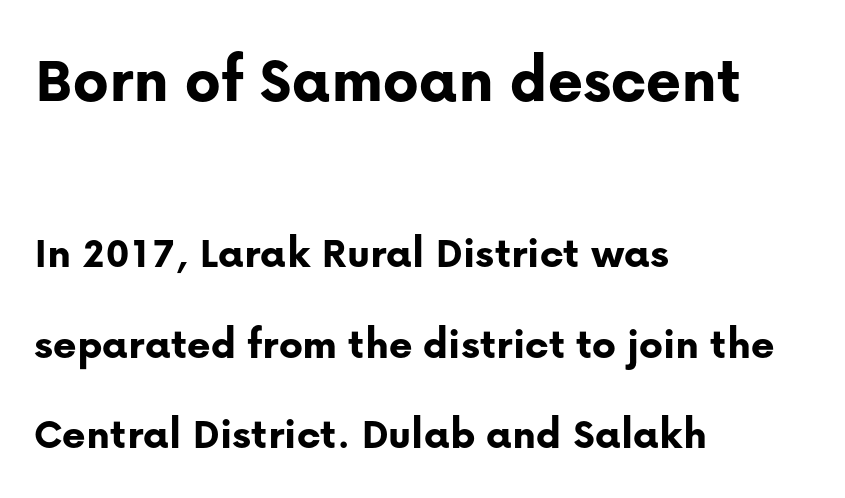
Block one is the big one; block two sits smaller underneath. Is there any slant? The stems are plumb. The characters look thick and weighty, a clear bold. The lines are quadded left. Do the characters align in a grid? No, the font is proportional. Is this a sans? Yes — the strokes have no serifs.
